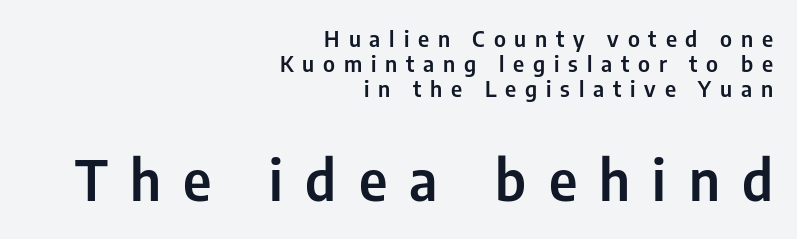
{"serif": "no", "italic": "no", "width": "condensed", "stroke_contrast": "low", "x_height": "medium", "monospaced": "no", "underline": "no", "align": "right", "line_spacing": "tight", "line_spacing_ratio": 1.13, "letter_spacing": "wide", "letter_spacing_em": 0.4, "larger_block": "second", "size_ratio": 2.55, "glyph_px": 56}
